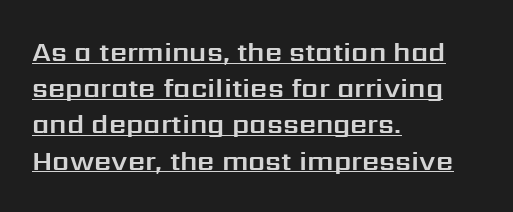
{"italic": "no", "underline": "yes", "align": "left", "line_spacing": "normal", "line_spacing_ratio": 1.34, "letter_spacing": "normal", "letter_spacing_em": 0.0, "glyph_px": 27}
